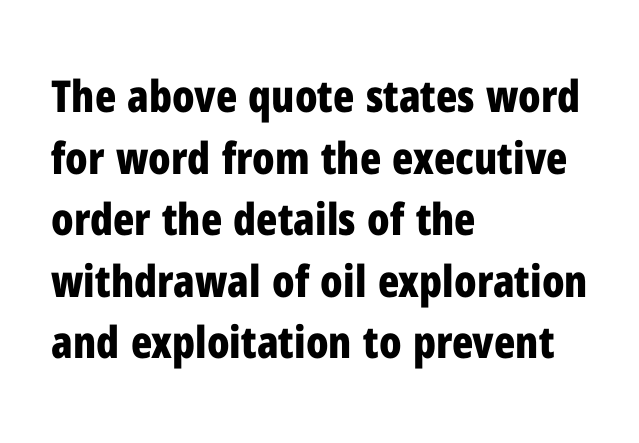
Q: Is the text bold? A: Yes.
Q: Is the text italic (slanted)? A: No, it is upright.
Q: Is the typeface a serif or a sans-serif typeface? A: Sans-serif.
Q: Is the text underlined? A: No.
Q: How is the paragraph aligned? A: Left-aligned.
Q: Is the spacing between letters normal or unusually wide? A: Normal.
Q: Is the spacing between lines tight, normal or loose? A: Normal.
Q: Width (condensed, normal, or wide)? A: Condensed.
Q: Stroke contrast? A: Low.
Q: x-height? A: Medium.
Q: Monospaced? A: No.
